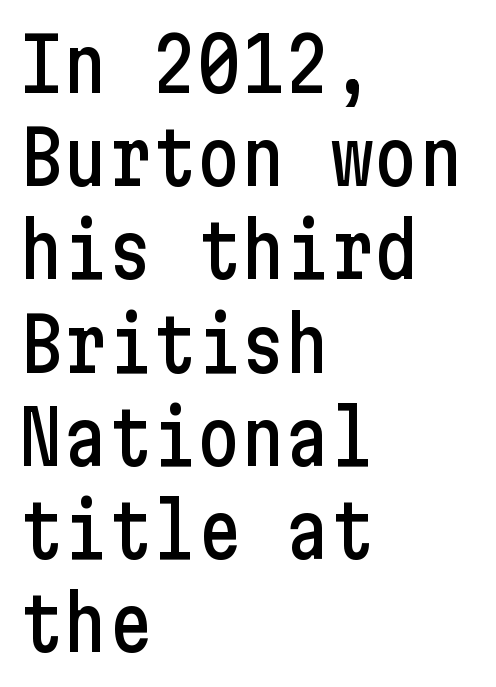
The image shows 74 px condensed sans-serif type, upright; set left-aligned, normal line spacing (1.26x), normal letter spacing, not underlined; low stroke contrast and a medium x-height.
